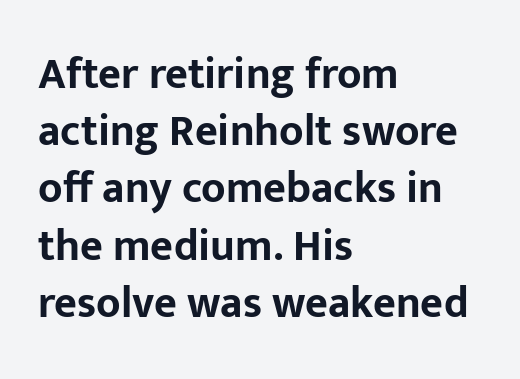
Q: Is the text bold? A: Yes.
Q: Is the text italic (slanted)? A: No, it is upright.
Q: Is the typeface a serif or a sans-serif typeface? A: Sans-serif.
Q: Is the text underlined? A: No.
Q: How is the paragraph aligned? A: Left-aligned.
Q: Is the spacing between letters normal or unusually wide? A: Normal.
Q: Is the spacing between lines tight, normal or loose? A: Normal.
Q: Width (condensed, normal, or wide)? A: Normal.
Q: Stroke contrast? A: Low.
Q: x-height? A: Medium.
Q: Monospaced? A: No.
